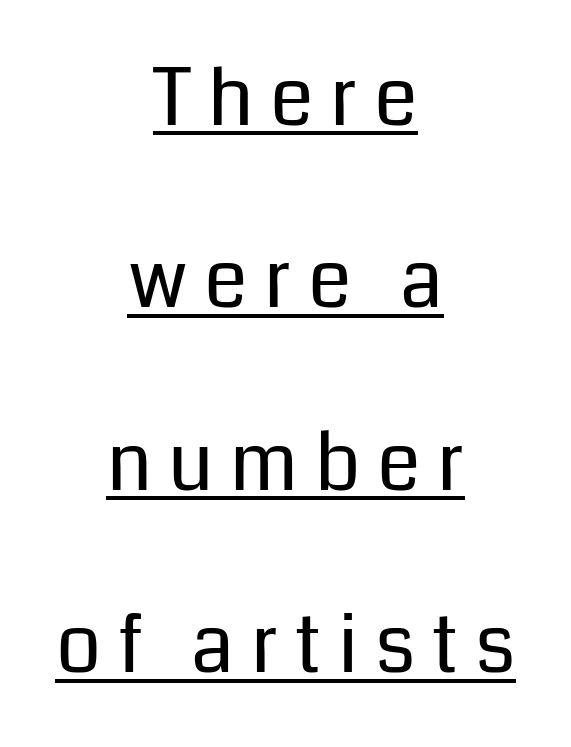
Look at the bottom of the vertical strokes: they stop flat, with no serifs. Ordinary non-slanted type is in use. Short note: letters widely spaced. Compared with typical paragraphs, the rows here are farther apart. Is this a heavy cut? Hardly; it is regular or lighter. The lines are quadded center.
